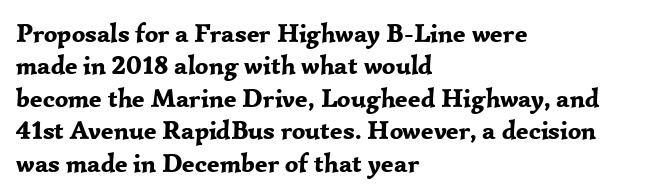
Q: Is the text bold? A: Yes.
Q: Is the text italic (slanted)? A: No, it is upright.
Q: Is the text underlined? A: No.
Q: How is the paragraph aligned? A: Left-aligned.
Q: Is the spacing between letters normal or unusually wide? A: Normal.
Q: Is the spacing between lines tight, normal or loose? A: Normal.
